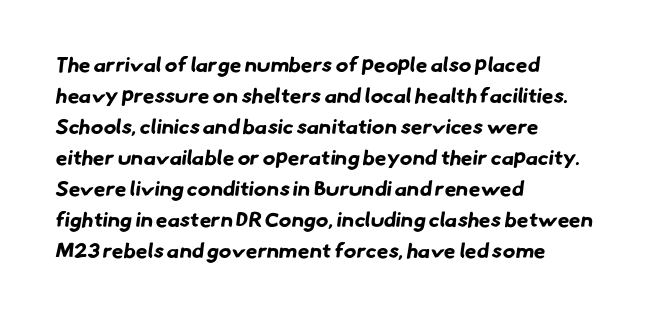
{"bold": "yes", "underline": "no", "align": "left", "line_spacing": "normal", "line_spacing_ratio": 1.48, "letter_spacing": "normal", "letter_spacing_em": 0.0, "glyph_px": 21}
